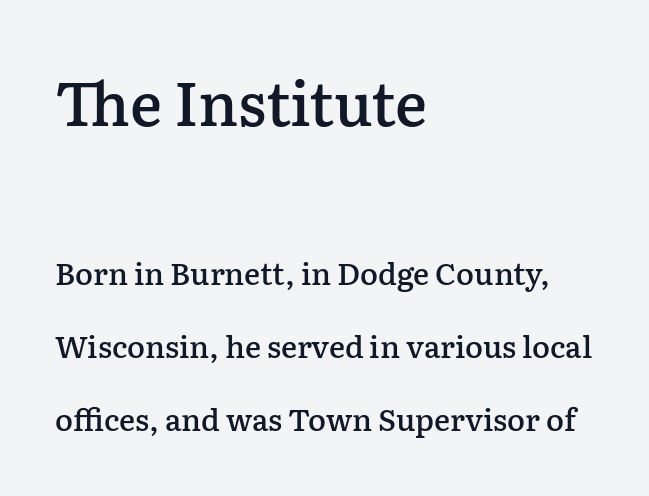
{"serif": "yes", "italic": "no", "bold": "semi", "weight": "semibold", "width": "normal", "stroke_contrast": "low", "x_height": "medium", "monospaced": "no", "underline": "no", "align": "left", "line_spacing": "loose", "line_spacing_ratio": 2.43, "letter_spacing": "normal", "letter_spacing_em": 0.0, "larger_block": "first", "size_ratio": 2.0, "glyph_px": 60}
